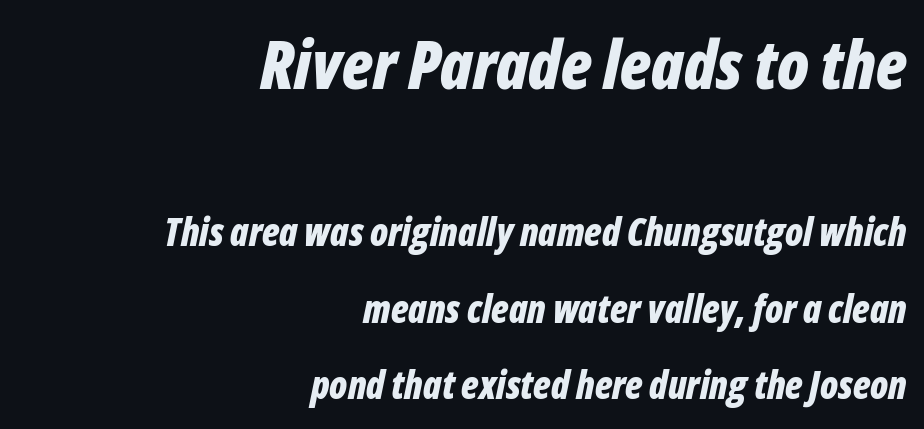
Q: Is the text bold? A: Yes.
Q: Is the text italic (slanted)? A: Yes, it leans right by about 12 degrees.
Q: Is the text underlined? A: No.
Q: How is the paragraph aligned? A: Right-aligned.
Q: Is the spacing between letters normal or unusually wide? A: Normal.
Q: Is the spacing between lines tight, normal or loose? A: Loose.
Q: Which block of text is set in a larger size, the first (top) or the second (bottom)? A: The first (top) one.
Q: Width (condensed, normal, or wide)? A: Condensed.
Q: Stroke contrast? A: Low.
Q: x-height? A: Medium.
Q: Monospaced? A: No.
